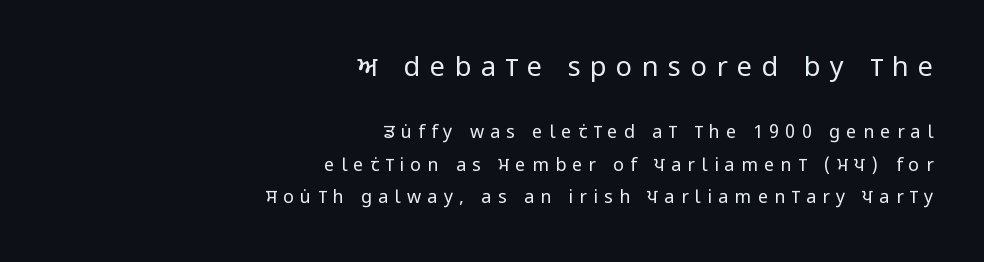
The image shows 27 px text type, upright; set right-aligned, line spacing 1.8x, unusually wide letter spacing (+0.35 em), not underlined; the first (top) block is 1.5x larger.
